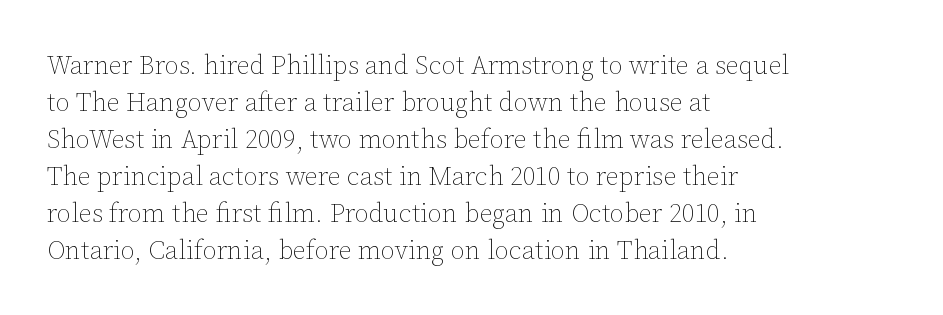
The image shows 26 px text type, upright; set left-aligned, normal line spacing (1.42x), normal letter spacing, not underlined.
